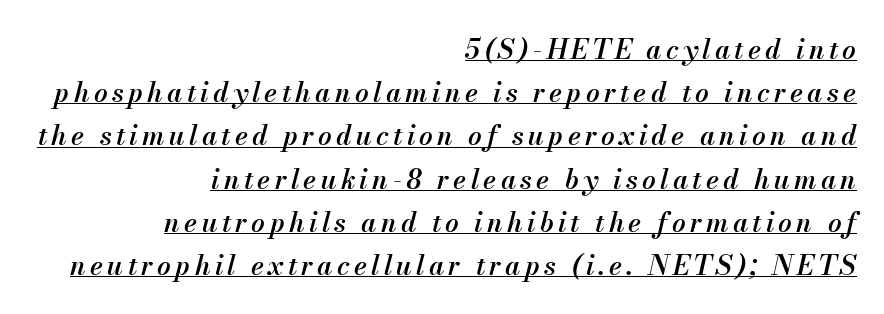
{"italic": "yes", "lean": "right", "slant_degrees": 13, "bold": "semi", "underline": "yes", "align": "right", "line_spacing": "normal", "line_spacing_ratio": 1.6, "glyph_px": 27}
